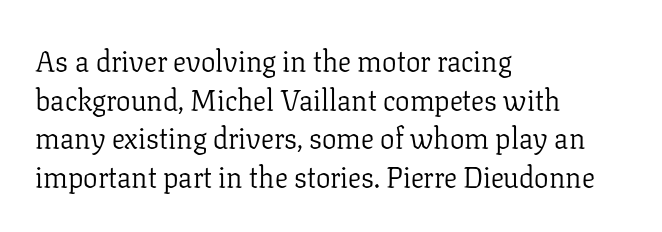
{"serif": "yes", "italic": "no", "bold": "no", "weight": "light", "width": "normal", "stroke_contrast": "low", "x_height": "medium", "monospaced": "no", "underline": "no", "align": "left", "line_spacing": "normal", "line_spacing_ratio": 1.33, "letter_spacing": "normal", "letter_spacing_em": 0.0, "glyph_px": 29}
